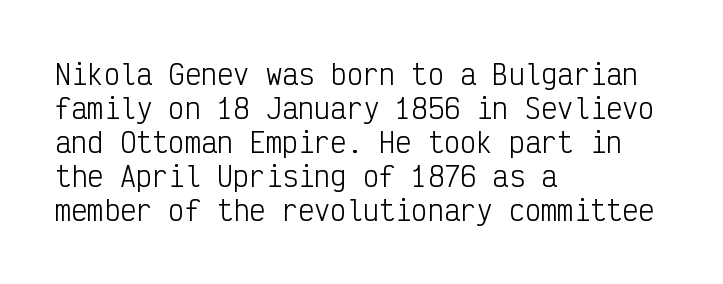
Q: Is the text bold? A: No.
Q: Is the text italic (slanted)? A: No, it is upright.
Q: Is the text underlined? A: No.
Q: How is the paragraph aligned? A: Left-aligned.
Q: Is the spacing between letters normal or unusually wide? A: Normal.
Q: Is the spacing between lines tight, normal or loose? A: Normal.
